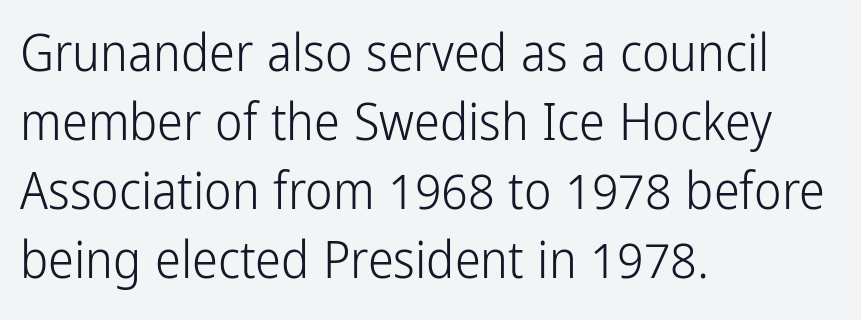
The image shows 52 px light, condensed sans-serif type, upright; set left-aligned, normal line spacing (1.33x), normal letter spacing, not underlined; low stroke contrast and a medium x-height.
